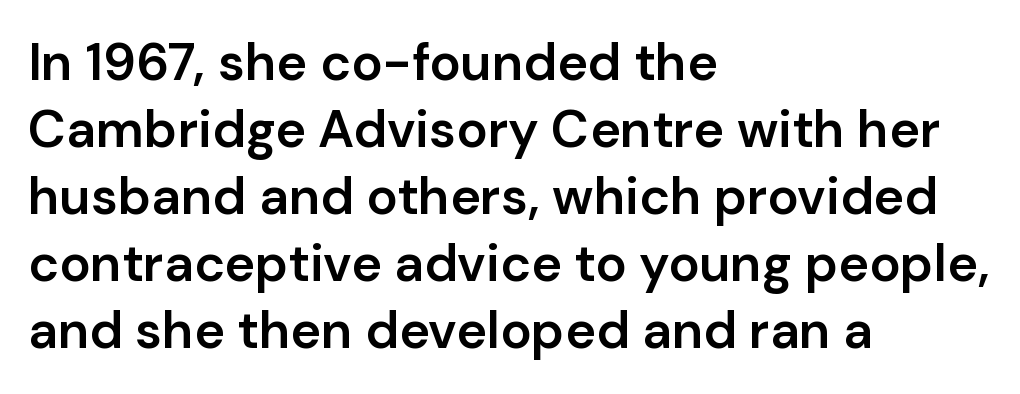
The image shows 52 px semibold sans-serif type, upright; set left-aligned, normal line spacing (1.29x), normal letter spacing, not underlined; low stroke contrast and a medium x-height.
